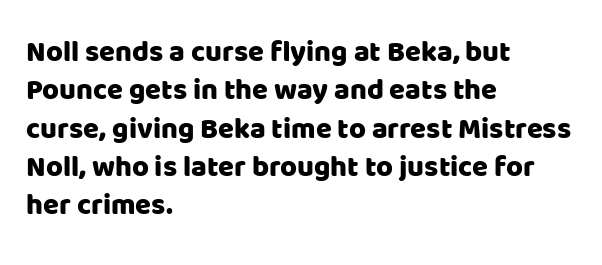
The image shows 29 px sans-serif type, upright; set left-aligned, normal line spacing (1.32x), normal letter spacing, not underlined; low stroke contrast and a large x-height.
